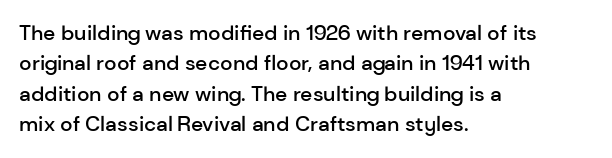
Q: Is the text bold? A: Semi-bold.
Q: Is the text italic (slanted)? A: No, it is upright.
Q: Is the text underlined? A: No.
Q: How is the paragraph aligned? A: Left-aligned.
Q: Is the spacing between letters normal or unusually wide? A: Normal.
Q: Is the spacing between lines tight, normal or loose? A: Normal.
